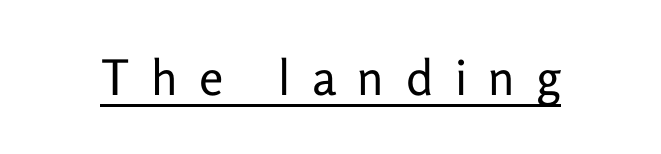
The image shows 49 px regular-weight sans-serif type, upright; set unusually wide letter spacing (+0.44 em), underlined; low stroke contrast and a medium x-height.
